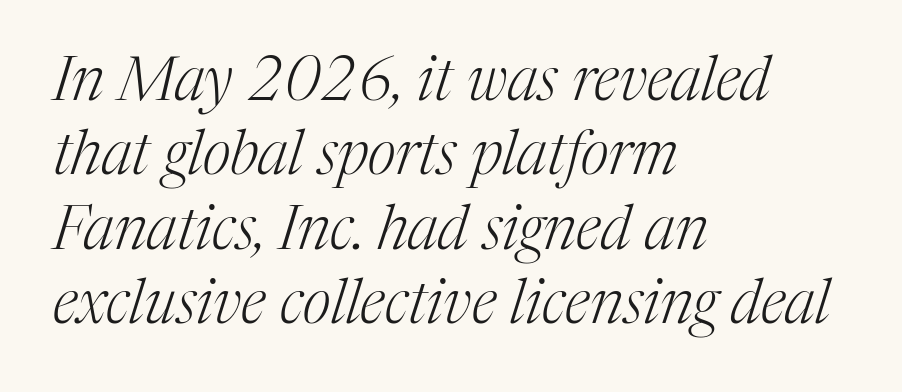
The image shows 61 px light serif type, italic (leaning right); set left-aligned, line spacing 1.22x, normal letter spacing, not underlined; medium stroke contrast and a medium x-height.
